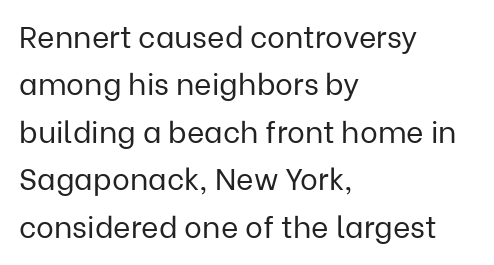
{"serif": "no", "italic": "no", "bold": "no", "weight": "regular", "width": "normal", "stroke_contrast": "low", "x_height": "medium", "monospaced": "no", "underline": "no", "align": "left", "line_spacing": "normal", "line_spacing_ratio": 1.58, "letter_spacing": "normal", "letter_spacing_em": 0.0, "glyph_px": 30}
